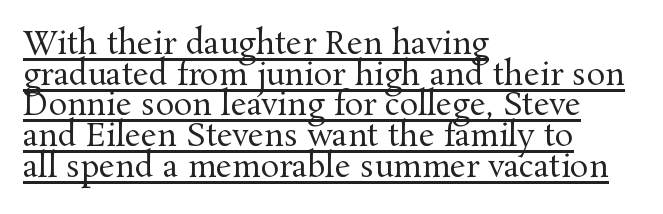
{"serif": "yes", "italic": "no", "bold": "no", "weight": "regular", "width": "normal", "stroke_contrast": "medium", "x_height": "medium", "monospaced": "no", "underline": "yes", "align": "left", "line_spacing": "tight", "line_spacing_ratio": 0.99, "letter_spacing": "normal", "letter_spacing_em": 0.0, "glyph_px": 31}
